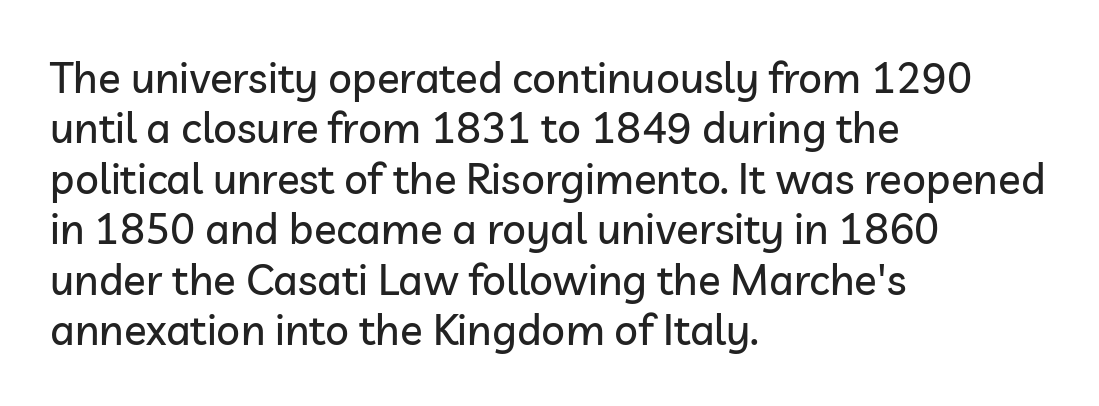
{"serif": "no", "italic": "no", "width": "normal", "stroke_contrast": "low", "x_height": "medium", "monospaced": "no", "underline": "no", "align": "left", "line_spacing_ratio": 1.2, "letter_spacing": "normal", "letter_spacing_em": 0.0, "glyph_px": 42}
